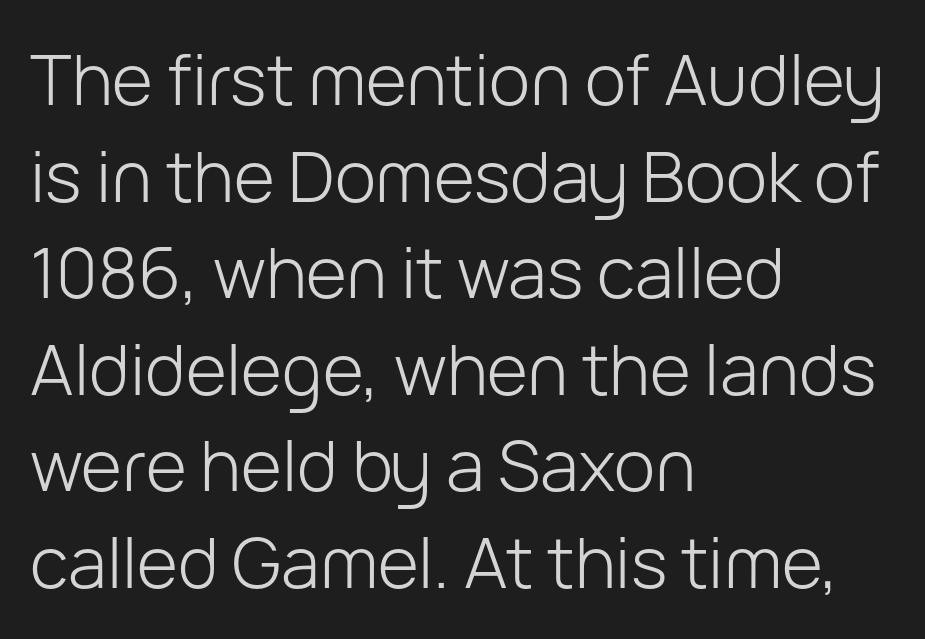
The letterforms sit at book weight or below. These lines are rendered in a variable-pitch font. You can tell from the bare stems that sans-serif type was used. If you measured baseline to baseline, you'd find a middling distance.
